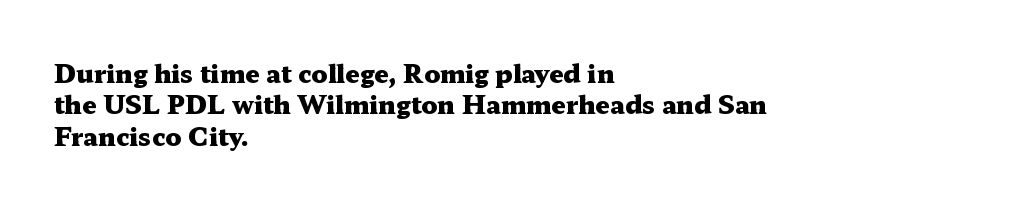
Horizontal alignment here is leftward, the default for most running prose. These lines were composed using upright roman letters. Quick note: underline off. Words appear dense and cohesive because spacing is normal. Honestly, the row spacing looks completely unremarkable. Heft: maximum for text — a bold.
